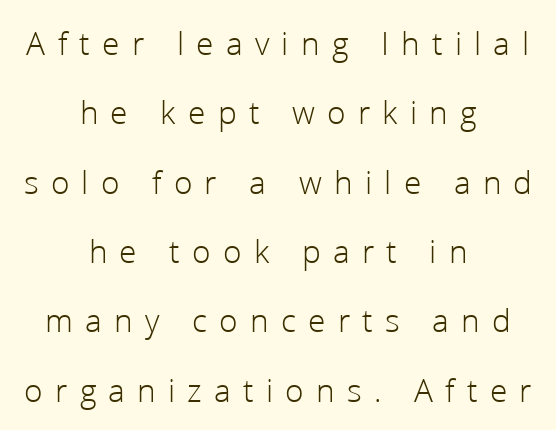
The image shows 34 px light sans-serif type, upright; set centered, loose line spacing (2.04x), unusually wide letter spacing (+0.36 em), not underlined; low stroke contrast and a medium x-height.
